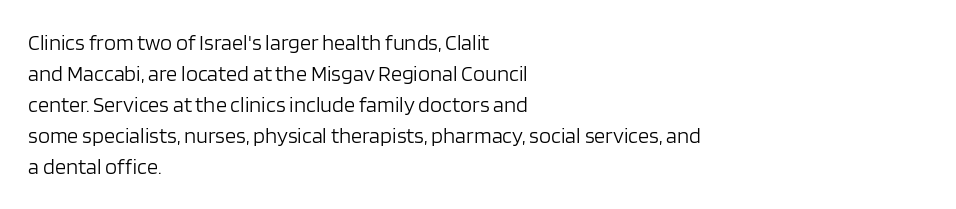
The image shows 22 px text type, upright; set left-aligned, normal line spacing (1.41x), normal letter spacing, not underlined.
